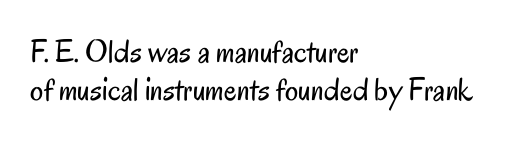
Q: Is the text bold? A: No.
Q: Is the text italic (slanted)? A: No, it is upright.
Q: Is the typeface a serif or a sans-serif typeface? A: Sans-serif.
Q: Is the text underlined? A: No.
Q: How is the paragraph aligned? A: Left-aligned.
Q: Is the spacing between letters normal or unusually wide? A: Normal.
Q: Is the spacing between lines tight, normal or loose? A: Tight.
Q: Width (condensed, normal, or wide)? A: Condensed.
Q: Stroke contrast? A: Low.
Q: x-height? A: Small.
Q: Monospaced? A: No.
